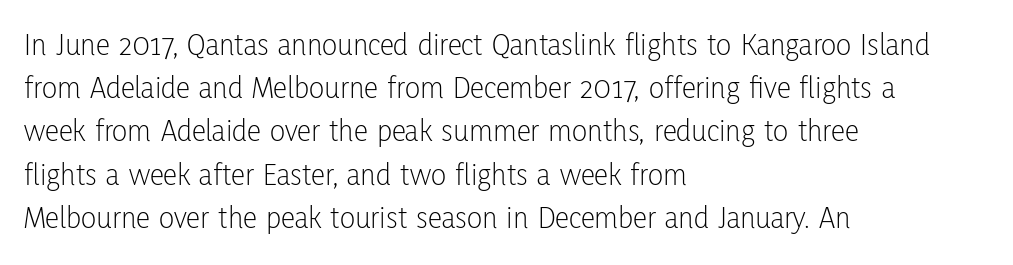
On a weight scale, this lands at 450 or below. Think of a printed novel: that variable character pitch is what you see here. A typesetter would call this zero additional tracking. Is there much room between lines? A standard amount, neither cramped nor airy. In terms of posture, this sample is upright.
